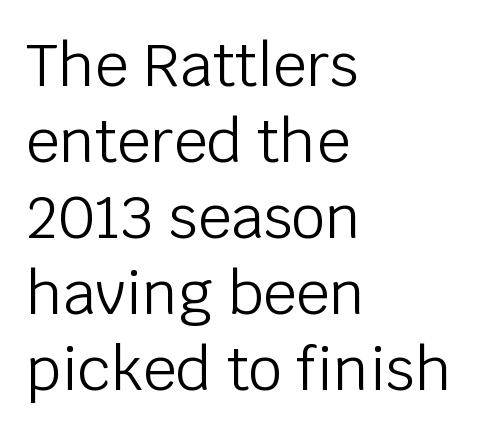
The image shows 59 px light sans-serif type, upright; set left-aligned, normal line spacing (1.29x), normal letter spacing, not underlined; low stroke contrast and a large x-height.
